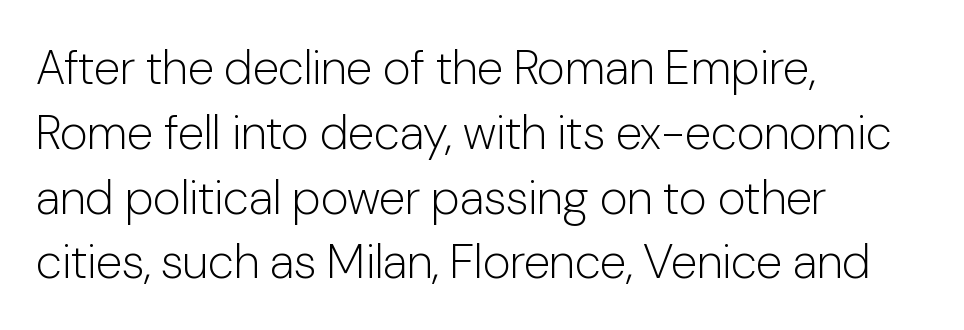
The image shows 48 px light sans-serif type, upright; set left-aligned, normal line spacing (1.35x), normal letter spacing, not underlined; low stroke contrast and a medium x-height.
